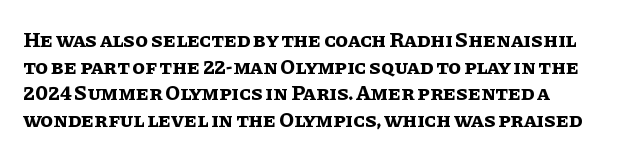
{"italic": "no", "bold": "yes", "underline": "no", "line_spacing": "normal", "line_spacing_ratio": 1.27, "letter_spacing": "normal", "letter_spacing_em": 0.0, "glyph_px": 21}
